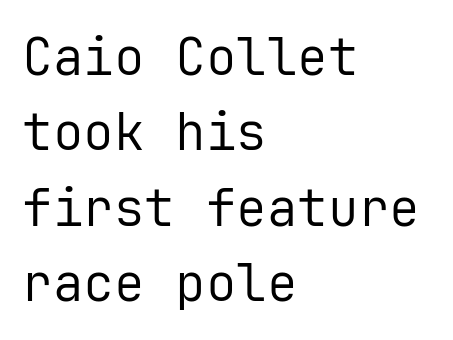
The image shows 51 px regular-weight sans-serif type, upright, monospaced; set left-aligned, normal line spacing (1.48x), normal letter spacing, not underlined; low stroke contrast and a medium x-height.
